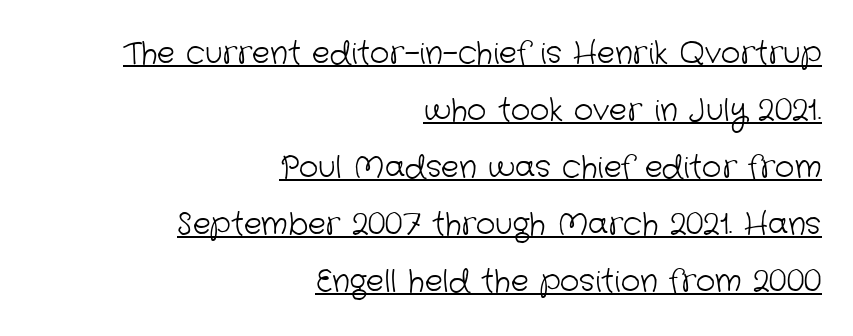
The image shows 30 px light sans-serif type; set right-aligned, loose line spacing (1.9x), normal letter spacing, underlined; low stroke contrast and a medium x-height.
